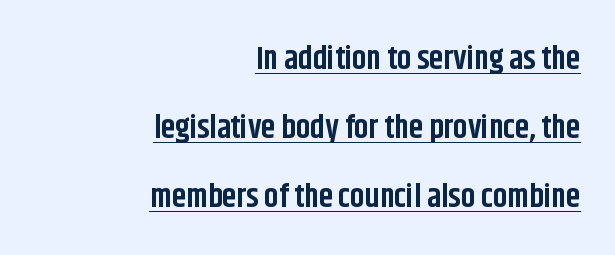
Q: Is the text bold? A: Yes.
Q: Is the text italic (slanted)? A: No, it is upright.
Q: Is the typeface a serif or a sans-serif typeface? A: Sans-serif.
Q: Is the text underlined? A: Yes.
Q: How is the paragraph aligned? A: Right-aligned.
Q: Is the spacing between letters normal or unusually wide? A: Normal.
Q: Is the spacing between lines tight, normal or loose? A: Loose.
Q: Width (condensed, normal, or wide)? A: Condensed.
Q: Stroke contrast? A: Low.
Q: x-height? A: Large.
Q: Monospaced? A: No.
